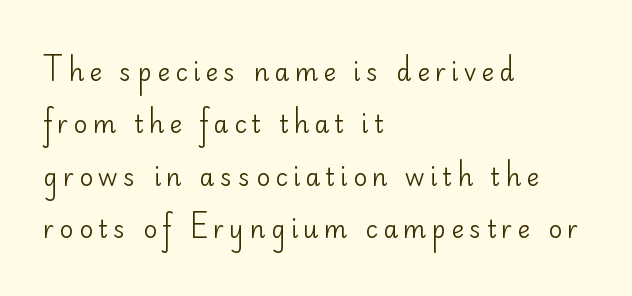
Bare-footed words on every line. Casual observation: everything's shoved over to the left. The font sits on the lighter half of the weight spectrum, regular included. Do the letters lean? They stand straight. Rows of type keep a wide berth in the vertical direction.
